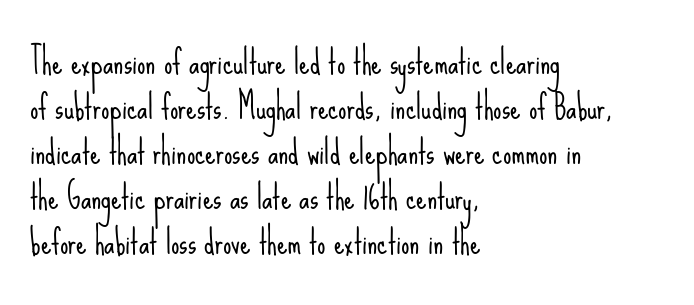
Regarding leading, the lines here are spaced in the standard way. Does extra space separate the letters? No, they use regular spacing. Examine the stroke ends and you'll find no serifs. Is the block centered? No — it sits flush against the left margin. The passage shown is not underscored anywhere. Every character sits straight up, as roman type does.
